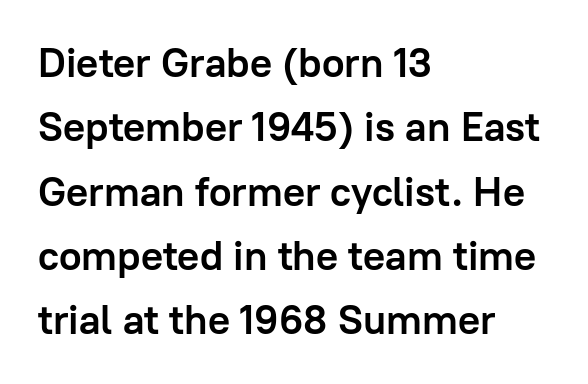
Q: Is the text bold? A: Yes.
Q: Is the text italic (slanted)? A: No, it is upright.
Q: Is the typeface a serif or a sans-serif typeface? A: Sans-serif.
Q: Is the text underlined? A: No.
Q: How is the paragraph aligned? A: Left-aligned.
Q: Is the spacing between letters normal or unusually wide? A: Normal.
Q: Is the spacing between lines tight, normal or loose? A: Normal.
Q: Width (condensed, normal, or wide)? A: Normal.
Q: Stroke contrast? A: Low.
Q: x-height? A: Medium.
Q: Monospaced? A: No.
